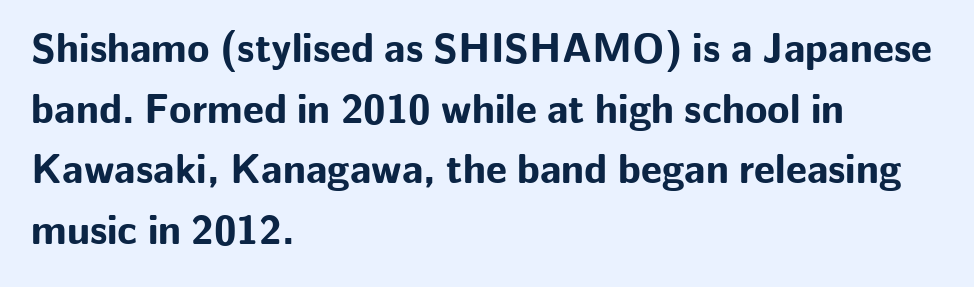
The type sits square on the baseline with zero lean. No word sits above an underline. Caption: multi-line text, flush left, ragged right. Summary of vertical rhythm: regular, with standard interline spacing. The letters advance in unequal steps, a hallmark of proportional type.
